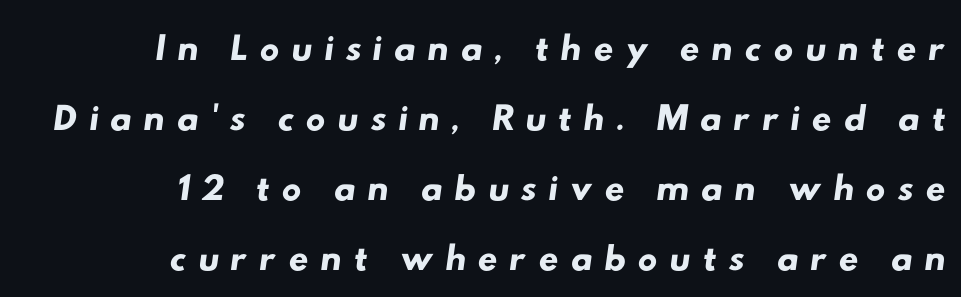
The image shows 55 px wide sans-serif type; set right-aligned, normal line spacing (1.27x), unusually wide letter spacing (+0.2 em), not underlined; low stroke contrast and a small x-height.
